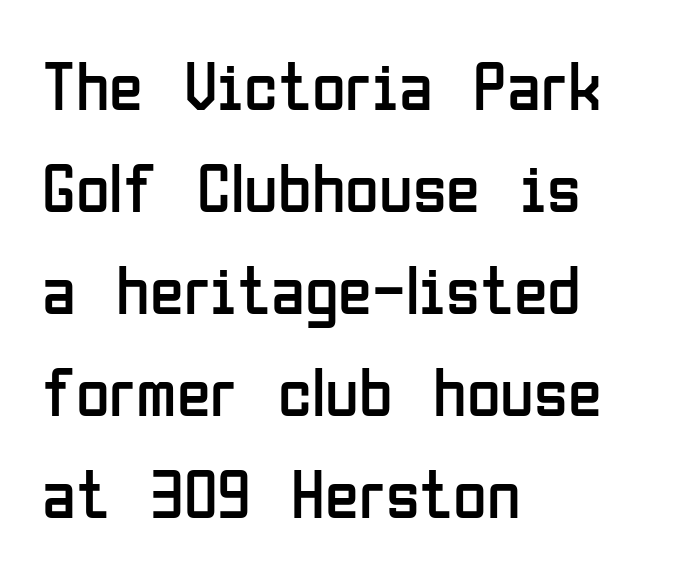
Q: Is the text bold? A: No.
Q: Is the text italic (slanted)? A: No, it is upright.
Q: Is the typeface a serif or a sans-serif typeface? A: Sans-serif.
Q: Is the text underlined? A: No.
Q: How is the paragraph aligned? A: Left-aligned.
Q: Is the spacing between letters normal or unusually wide? A: Normal.
Q: Is the spacing between lines tight, normal or loose? A: Normal.
Q: Width (condensed, normal, or wide)? A: Condensed.
Q: Stroke contrast? A: Low.
Q: x-height? A: Medium.
Q: Monospaced? A: No.
